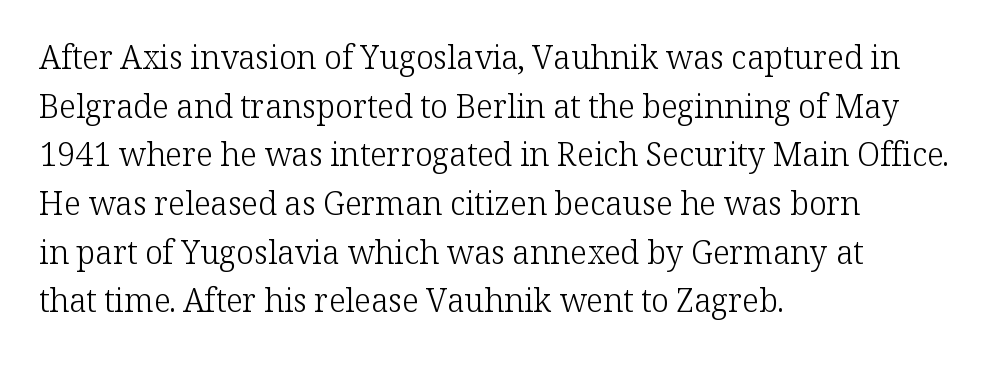
The image shows 32 px light serif type, upright; set left-aligned, normal line spacing (1.52x), normal letter spacing, not underlined; low stroke contrast and a medium x-height.
